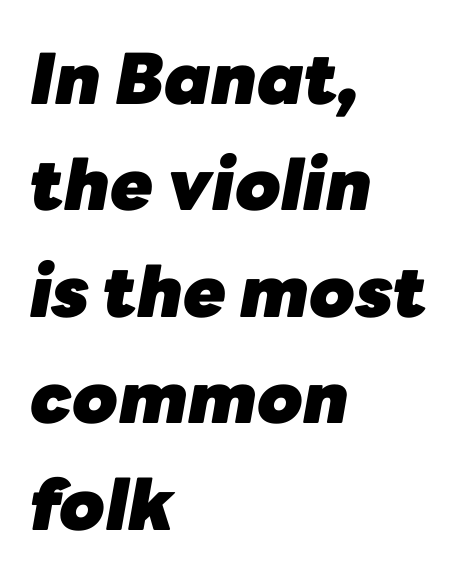
{"italic": "yes", "lean": "right", "slant_degrees": 10, "bold": "yes", "weight": "heavy", "width": "normal", "stroke_contrast": "low", "x_height": "medium", "monospaced": "no", "underline": "no", "align": "left", "line_spacing": "normal", "line_spacing_ratio": 1.52, "letter_spacing": "normal", "letter_spacing_em": 0.0, "glyph_px": 70}
